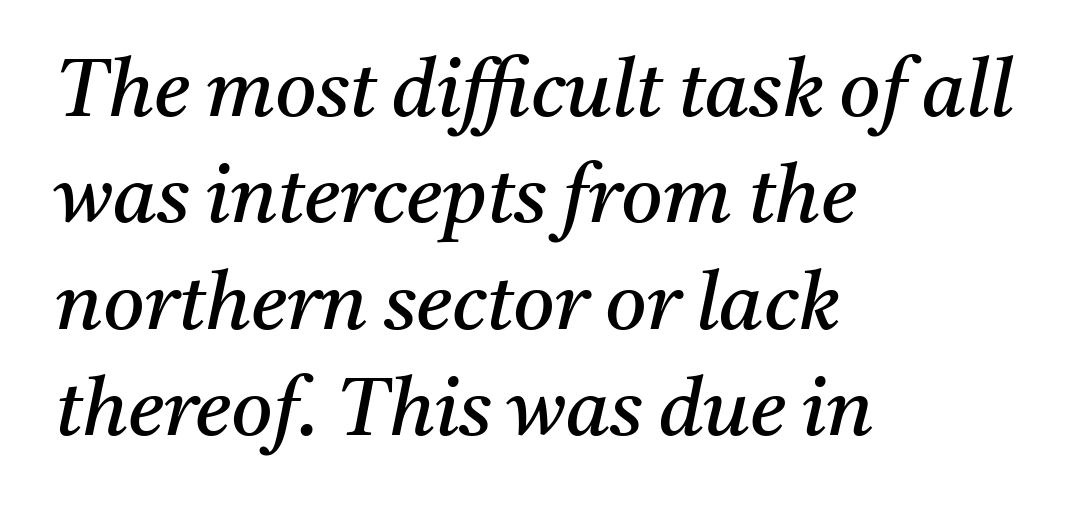
Q: Is the text bold? A: No.
Q: Is the text italic (slanted)? A: Yes, it leans right by about 11 degrees.
Q: Is the typeface a serif or a sans-serif typeface? A: Serif.
Q: Is the text underlined? A: No.
Q: How is the paragraph aligned? A: Left-aligned.
Q: Is the spacing between letters normal or unusually wide? A: Normal.
Q: Is the spacing between lines tight, normal or loose? A: Normal.
Q: Width (condensed, normal, or wide)? A: Normal.
Q: Stroke contrast? A: Medium.
Q: x-height? A: Medium.
Q: Monospaced? A: No.
